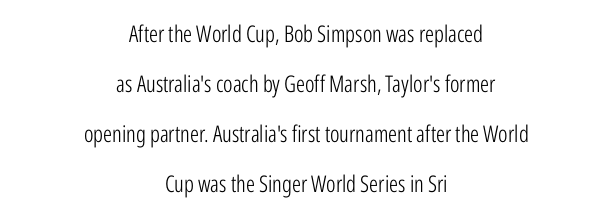
The image shows 23 px text type, upright; set centered, loose line spacing (2.18x), normal letter spacing, not underlined.
